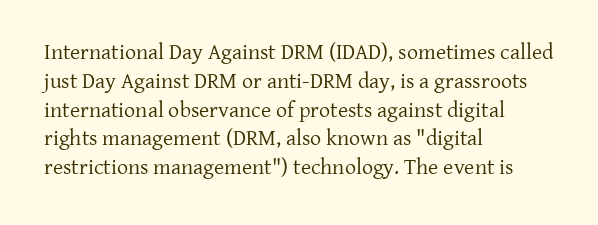
No extra ink here — the face is not bold. The ragged edge is on the right, which tells us the setting is flush left. Decoration check: the copy has no underline. Between one letter and the next there's only the usual sliver of space. No italicization has been applied; the sample stays upright. Successive baselines arrive at the customary interval.
